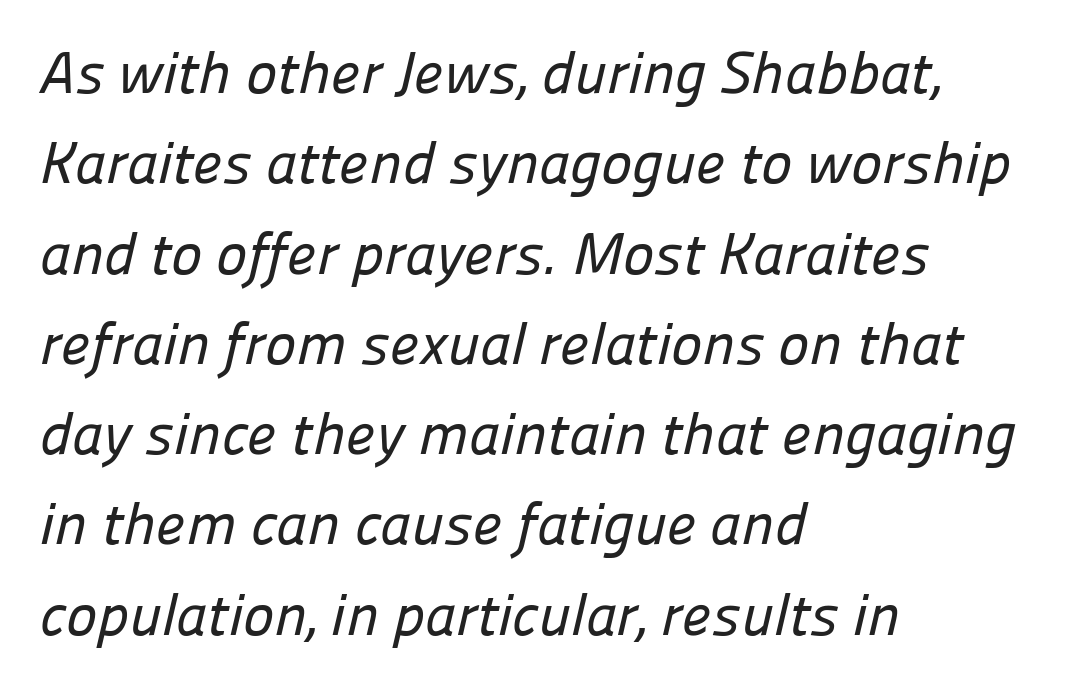
{"serif": "no", "width": "normal", "stroke_contrast": "low", "x_height": "medium", "monospaced": "no", "underline": "no", "align": "left", "line_spacing": "normal", "line_spacing_ratio": 1.53, "letter_spacing": "normal", "letter_spacing_em": 0.0, "glyph_px": 59}
